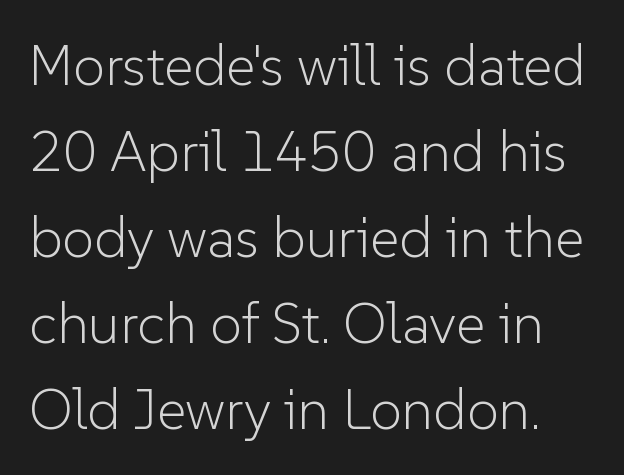
{"serif": "no", "italic": "no", "bold": "no", "weight": "light", "width": "normal", "stroke_contrast": "low", "x_height": "medium", "monospaced": "no", "underline": "no", "line_spacing": "normal", "line_spacing_ratio": 1.51, "letter_spacing": "normal", "letter_spacing_em": 0.0, "glyph_px": 57}
